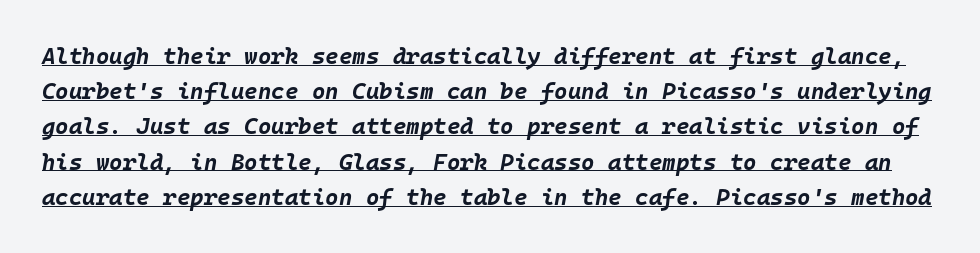
The image shows 23 px bold type, italic (leaning right); set normal line spacing (1.53x), normal letter spacing, underlined.
